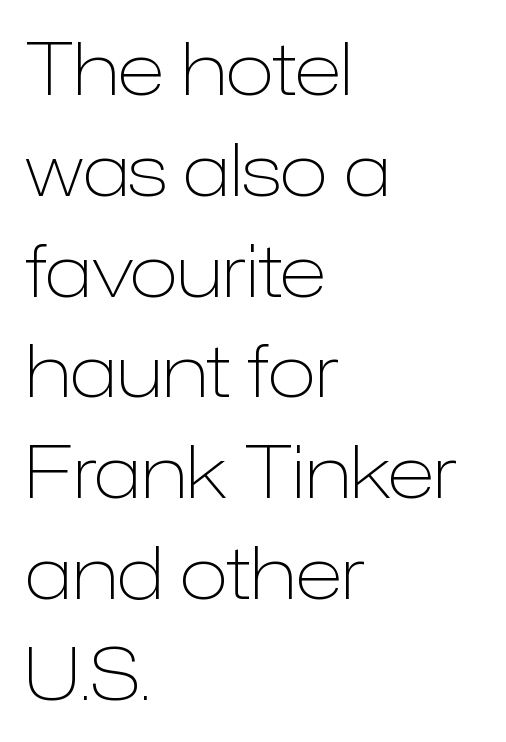
The image shows 72 px light sans-serif type, upright; set left-aligned, normal line spacing (1.4x), normal letter spacing, not underlined; low stroke contrast and a medium x-height.
